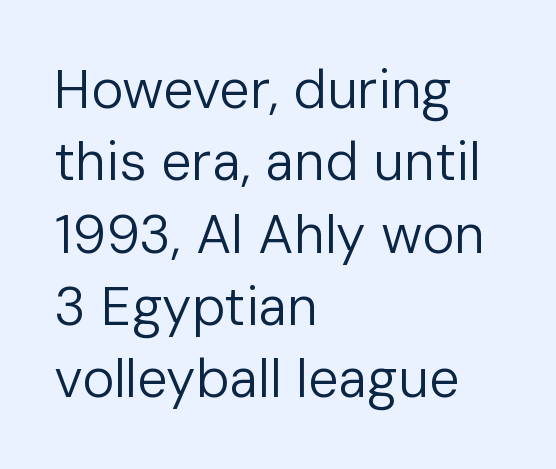
Q: Is the text bold? A: No.
Q: Is the text italic (slanted)? A: No, it is upright.
Q: Is the typeface a serif or a sans-serif typeface? A: Sans-serif.
Q: Is the text underlined? A: No.
Q: How is the paragraph aligned? A: Left-aligned.
Q: Is the spacing between letters normal or unusually wide? A: Normal.
Q: Is the spacing between lines tight, normal or loose? A: Normal.
Q: Width (condensed, normal, or wide)? A: Normal.
Q: Stroke contrast? A: Low.
Q: x-height? A: Medium.
Q: Monospaced? A: No.
